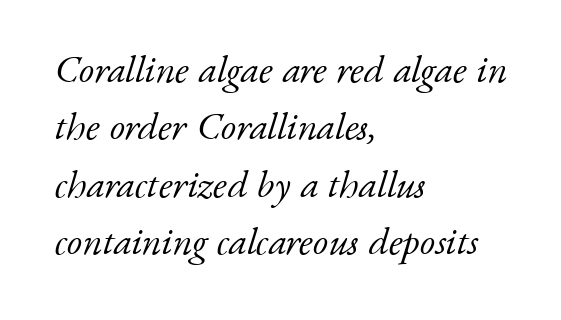
The image shows 39 px light serif type, italic (leaning right); set left-aligned, normal line spacing (1.47x), normal letter spacing, not underlined; low stroke contrast and a small x-height.
